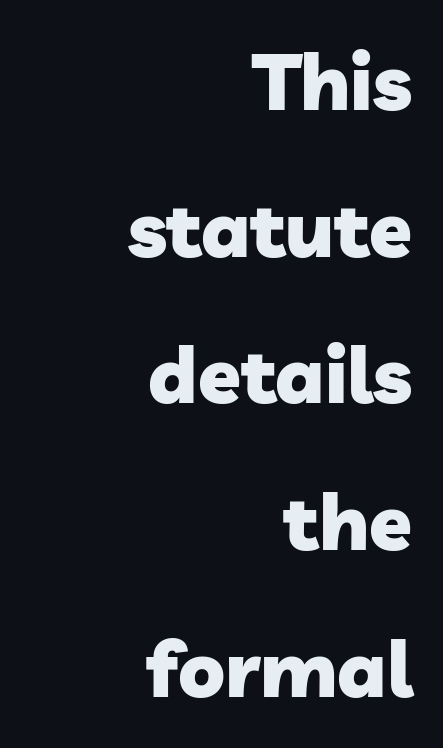
Q: Is the text bold? A: Yes.
Q: Is the typeface a serif or a sans-serif typeface? A: Sans-serif.
Q: Is the text underlined? A: No.
Q: How is the paragraph aligned? A: Right-aligned.
Q: Is the spacing between letters normal or unusually wide? A: Normal.
Q: Width (condensed, normal, or wide)? A: Normal.
Q: Stroke contrast? A: Low.
Q: x-height? A: Medium.
Q: Monospaced? A: No.
